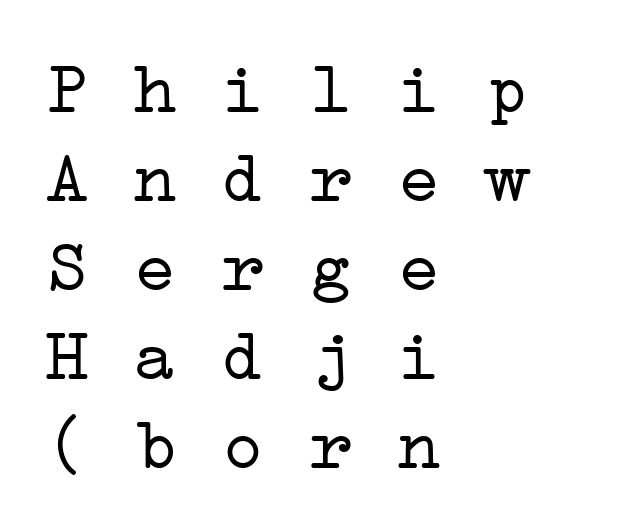
Q: Is the text bold? A: No.
Q: Is the typeface a serif or a sans-serif typeface? A: Serif.
Q: Is the text underlined? A: No.
Q: How is the paragraph aligned? A: Left-aligned.
Q: Is the spacing between letters normal or unusually wide? A: Normal.
Q: Width (condensed, normal, or wide)? A: Wide.
Q: Stroke contrast? A: Low.
Q: x-height? A: Medium.
Q: Monospaced? A: Yes.
